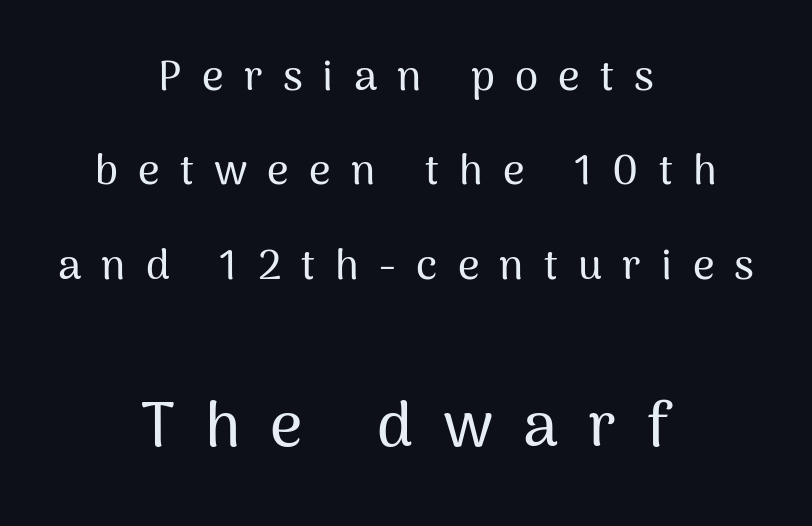
How would I describe the line gaps? Wide and relaxed. Each letter keeps its own natural width here, so spacing adapts to shape. Inter-character spacing is expanded well beyond the font's built-in metrics. Just letters on the line, the space beneath them empty. To sum up the face: it is a sans, with no serifs. Here the second block reads like a headline and the first like body copy.
